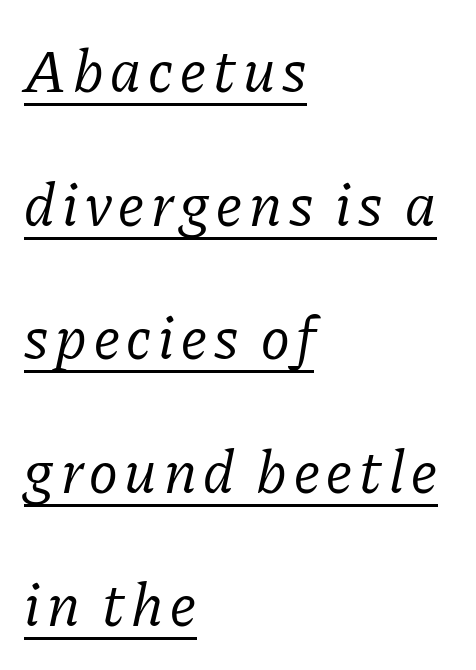
The image shows 61 px regular-weight serif type, italic (leaning right); set left-aligned, loose line spacing (2.19x), underlined; low stroke contrast and a medium x-height.
